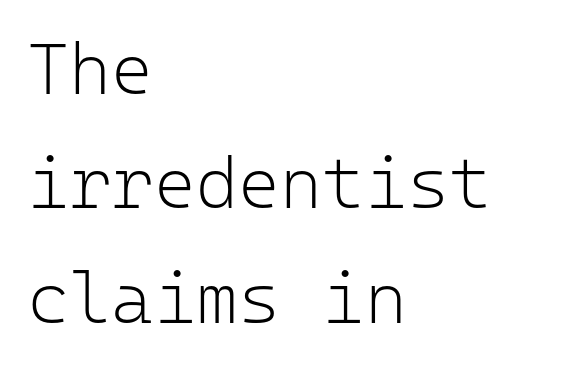
The image shows 72 px light sans-serif type, upright, monospaced; set left-aligned, normal line spacing (1.59x), normal letter spacing, not underlined; low stroke contrast and a medium x-height.
